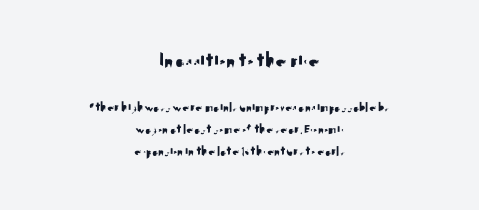
{"italic": "no", "underline": "no", "align": "center", "line_spacing": "normal", "line_spacing_ratio": 1.54, "letter_spacing": "normal", "letter_spacing_em": 0.0, "larger_block": "first", "size_ratio": 1.57, "glyph_px": 22}
